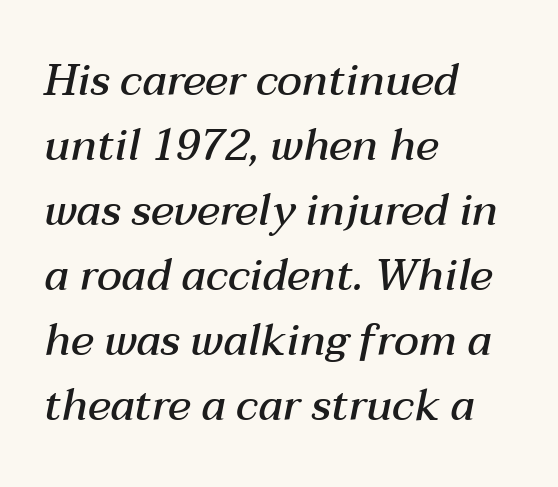
The image shows 43 px semibold type, italic (leaning right); set left-aligned, normal line spacing (1.51x), normal letter spacing, not underlined; medium stroke contrast and a medium x-height.
